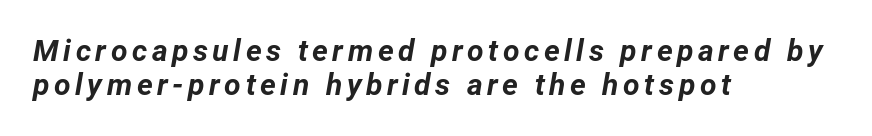
The typesetter chose a ragged-right arrangement here. Quick note: italic. The gap between lines stays unmarked. Line spacing here is tight.
